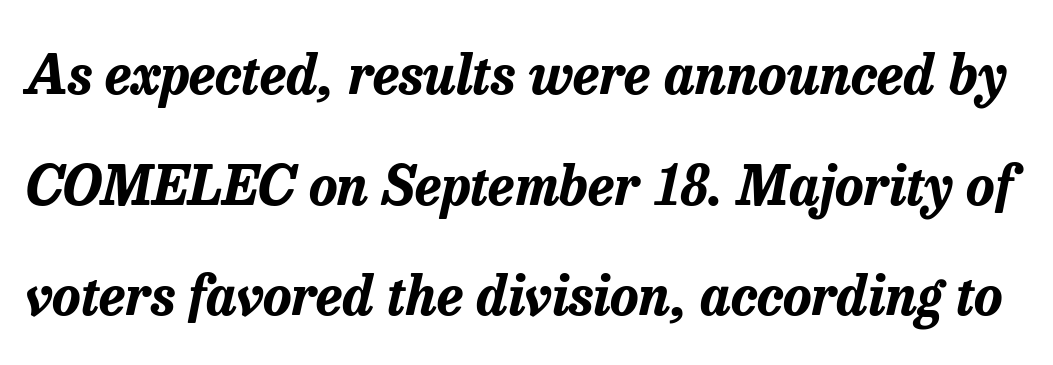
The image shows 54 px bold type, italic (leaning right); set loose line spacing (2.05x), normal letter spacing, not underlined; low stroke contrast and a medium x-height.
